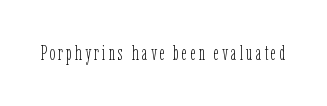
{"italic": "no", "bold": "no", "underline": "no", "glyph_px": 21}
